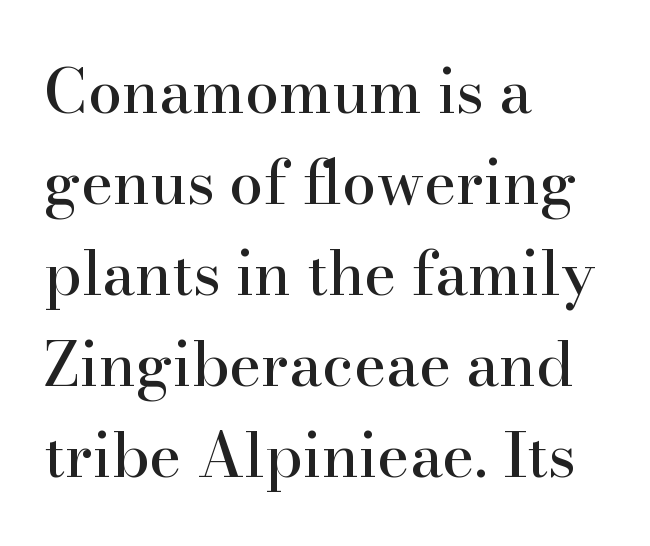
Q: Is the text italic (slanted)? A: No, it is upright.
Q: Is the typeface a serif or a sans-serif typeface? A: Serif.
Q: Is the text underlined? A: No.
Q: How is the paragraph aligned? A: Left-aligned.
Q: Is the spacing between letters normal or unusually wide? A: Normal.
Q: Is the spacing between lines tight, normal or loose? A: Normal.
Q: Width (condensed, normal, or wide)? A: Normal.
Q: Stroke contrast? A: High.
Q: x-height? A: Small.
Q: Monospaced? A: No.
